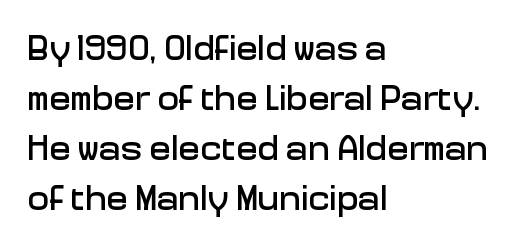
Q: Is the text italic (slanted)? A: No, it is upright.
Q: Is the typeface a serif or a sans-serif typeface? A: Sans-serif.
Q: Is the text underlined? A: No.
Q: How is the paragraph aligned? A: Left-aligned.
Q: Is the spacing between letters normal or unusually wide? A: Normal.
Q: Is the spacing between lines tight, normal or loose? A: Normal.
Q: Width (condensed, normal, or wide)? A: Normal.
Q: Stroke contrast? A: Low.
Q: x-height? A: Medium.
Q: Monospaced? A: No.
